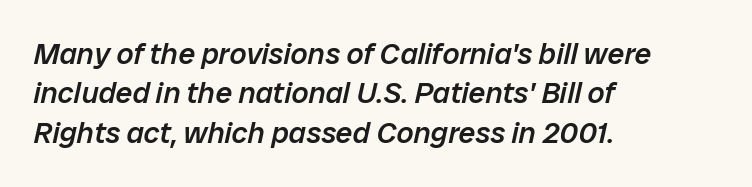
These lines are set flush left with a ragged right edge. The letters advance in unequal steps, a hallmark of proportional type. Honestly, the row spacing looks completely unremarkable. Is the letter spacing exaggerated? No — it looks like the ordinary default. How heavy is the stroke? Medium-heavy — a semibold, shy of bold. The glyphs are unaccompanied by any horizontal stroke below them.
